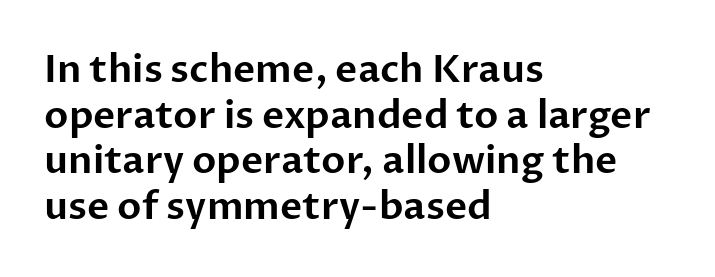
Q: Is the text italic (slanted)? A: No, it is upright.
Q: Is the typeface a serif or a sans-serif typeface? A: Sans-serif.
Q: Is the text underlined? A: No.
Q: How is the paragraph aligned? A: Left-aligned.
Q: Is the spacing between letters normal or unusually wide? A: Normal.
Q: Width (condensed, normal, or wide)? A: Normal.
Q: Stroke contrast? A: Low.
Q: x-height? A: Medium.
Q: Monospaced? A: No.
